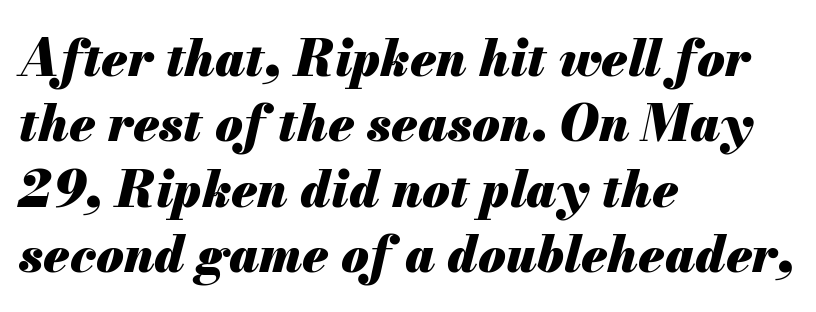
The image shows 50 px heavy type, italic (leaning right); set left-aligned, normal line spacing (1.31x), normal letter spacing, not underlined; medium stroke contrast and a small x-height.
